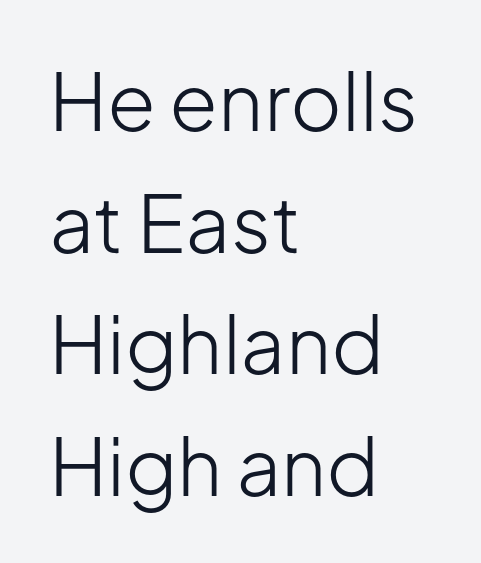
The image shows 79 px light sans-serif type, upright; set left-aligned, normal line spacing (1.54x), normal letter spacing, not underlined; low stroke contrast and a medium x-height.
